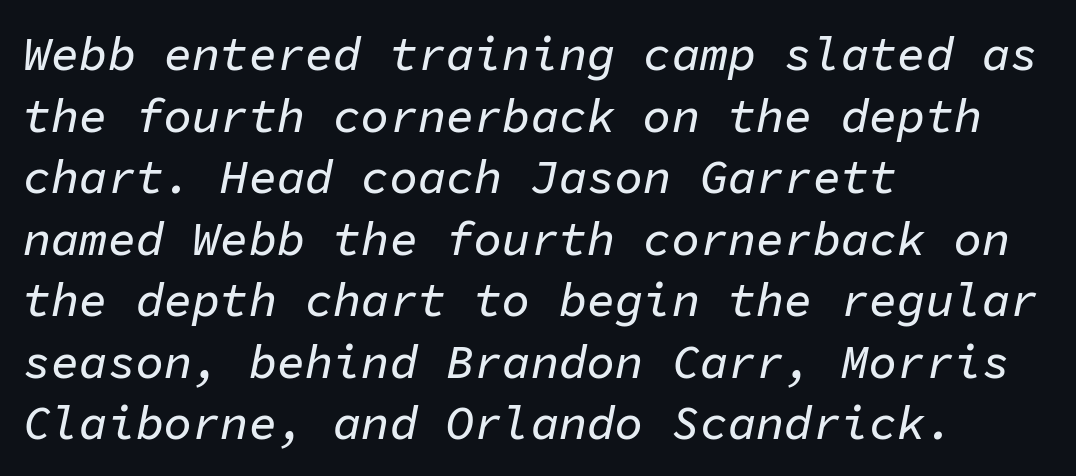
In terms of letterspacing, this is plain default setting. Every character sits at an angle, as italics do. Looks like terminal output: every glyph gets an equal slot. Compared with typical paragraphs, the rows here are spaced about the same. Leftover space on each line is placed entirely after the last word. The strip under each line holds only bare page.
